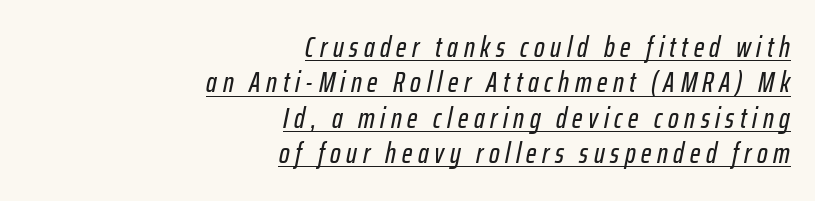
In CSS terms this would be text-align: right. The text carries the slant typical of an italic or oblique font. A typesetter would call this proportional, since set widths differ per character. The line texture is sparse and dotted thanks to wide tracking.
